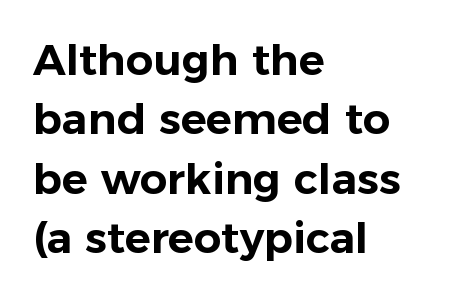
Q: Is the text italic (slanted)? A: No, it is upright.
Q: Is the typeface a serif or a sans-serif typeface? A: Sans-serif.
Q: Is the text underlined? A: No.
Q: How is the paragraph aligned? A: Left-aligned.
Q: Is the spacing between letters normal or unusually wide? A: Normal.
Q: Is the spacing between lines tight, normal or loose? A: Normal.
Q: Width (condensed, normal, or wide)? A: Normal.
Q: Stroke contrast? A: Low.
Q: x-height? A: Medium.
Q: Monospaced? A: No.
